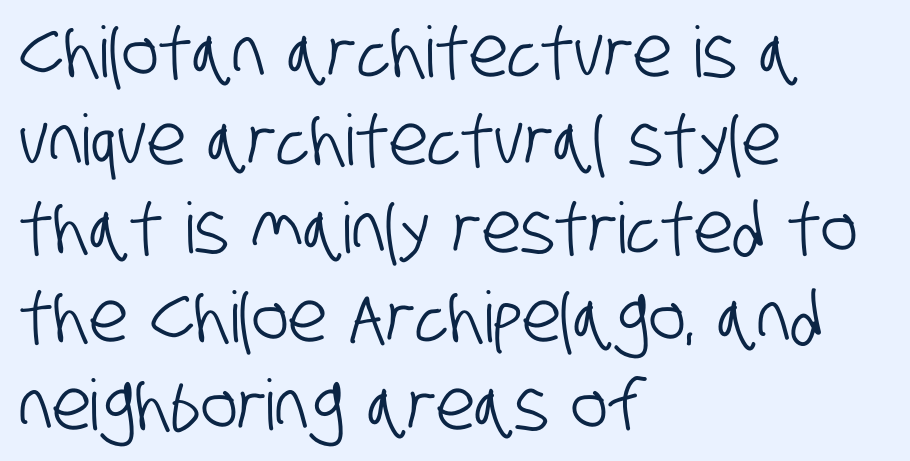
Words appear dense and cohesive because spacing is normal. Character widths vary here, with narrow letters taking less room than wide ones. Font category for this specimen: sans-serif. Horizontal bands of white between lines are of average thickness.
